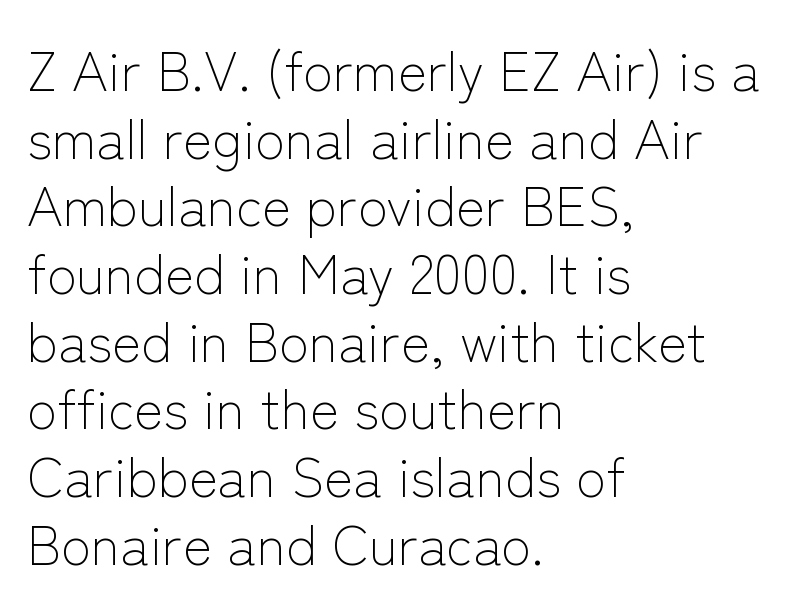
Stems here are at most as thick as an everyday book face. Designer's note — italics off, roman on. Words appear dense and cohesive because spacing is normal. Type without underlining.
